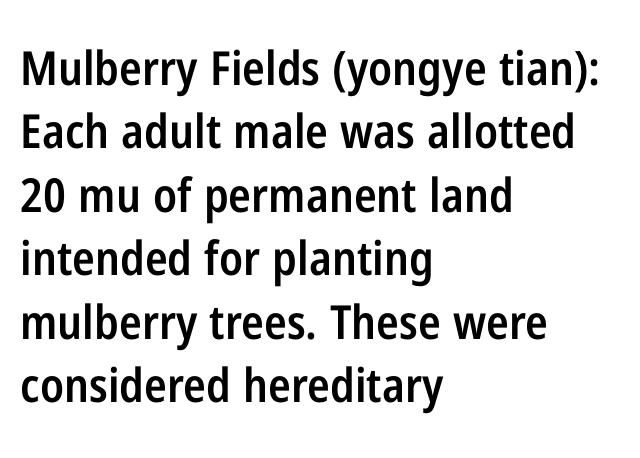
The rendering uses natural spacing where letterforms have individual widths. The gaps between neighbouring characters are ordinary and unremarkable. Left-aligned paragraph, ragged on the right. Unlike a traditional serif, this face leaves its strokes unadorned. A fair bit of extra ink — the face is semibold, not bold.
